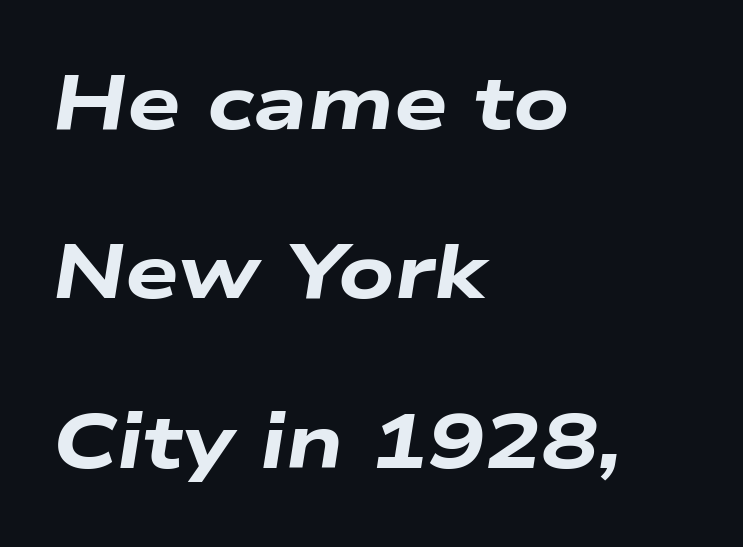
When letters slant like this, we call the style italic. The rendering uses a bold face; every stroke is thick and dark. Students, note that the glyphs here touch the page at normal intervals. The letters advance in unequal steps, a hallmark of proportional type. Where is the straight margin? On the left.
